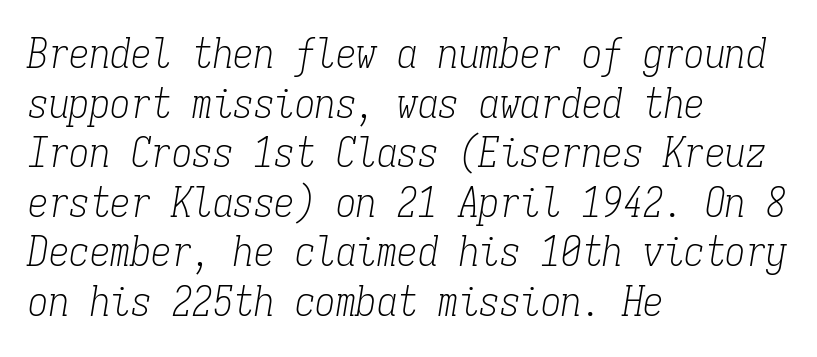
{"serif": "yes", "italic": "yes", "lean": "right", "slant_degrees": 9, "bold": "no", "weight": "light", "width": "condensed", "stroke_contrast": "low", "x_height": "medium", "monospaced": "yes", "underline": "no", "align": "left", "line_spacing_ratio": 1.21, "letter_spacing": "normal", "letter_spacing_em": 0.0, "glyph_px": 41}
